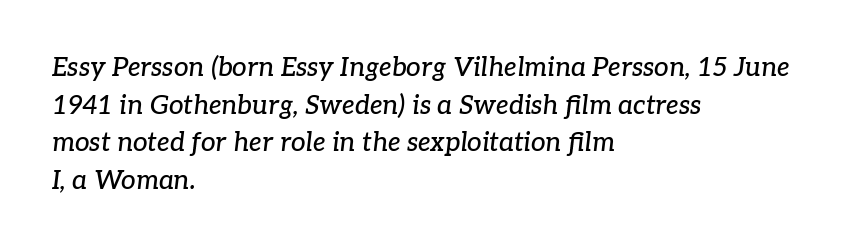
Notice how the passage keeps a crisp vertical edge on the left only. Is the letter spacing exaggerated? No — it looks like the ordinary default. Leading: standard. The zone under the glyphs is completely vacant. A typesetter would mark this as italic.
